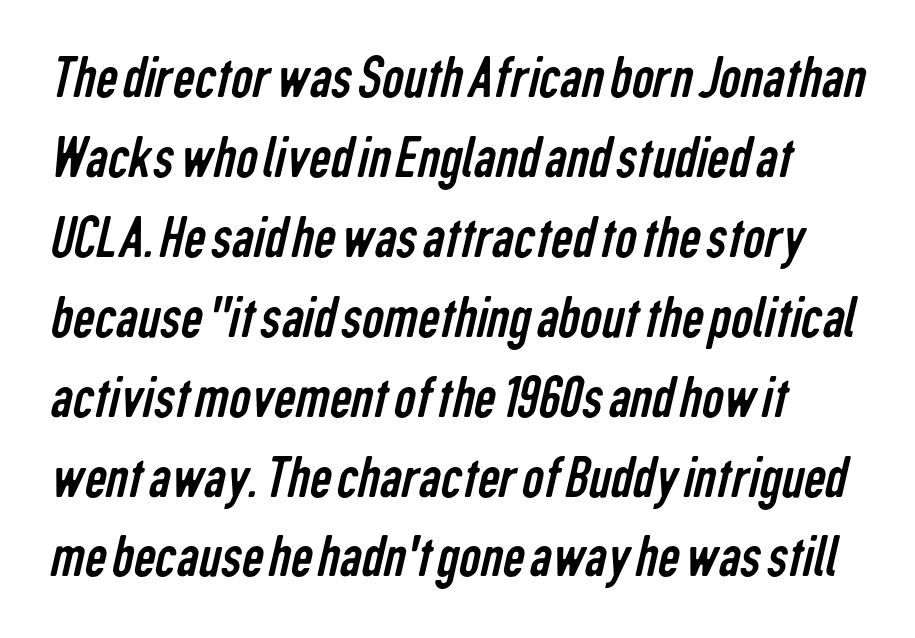
{"serif": "no", "bold": "no", "weight": "regular", "width": "condensed", "stroke_contrast": "low", "x_height": "medium", "monospaced": "no", "underline": "no", "align": "left", "line_spacing": "normal", "line_spacing_ratio": 1.31, "letter_spacing": "normal", "letter_spacing_em": 0.0, "glyph_px": 61}
